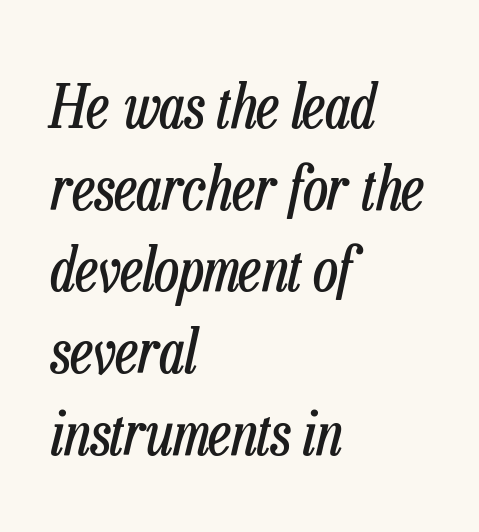
Q: Is the text bold? A: No.
Q: Is the text italic (slanted)? A: Yes, it leans right by about 13 degrees.
Q: Is the text underlined? A: No.
Q: How is the paragraph aligned? A: Left-aligned.
Q: Is the spacing between letters normal or unusually wide? A: Normal.
Q: Is the spacing between lines tight, normal or loose? A: Normal.
Q: Width (condensed, normal, or wide)? A: Condensed.
Q: Stroke contrast? A: Low.
Q: x-height? A: Medium.
Q: Monospaced? A: No.
